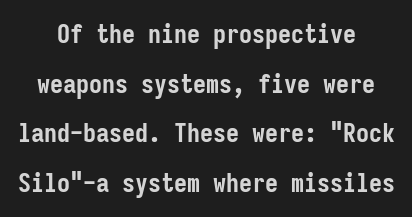
Q: Is the text bold? A: Yes.
Q: Is the text italic (slanted)? A: No, it is upright.
Q: Is the text underlined? A: No.
Q: How is the paragraph aligned? A: Centered.
Q: Is the spacing between letters normal or unusually wide? A: Normal.
Q: Is the spacing between lines tight, normal or loose? A: Loose.
